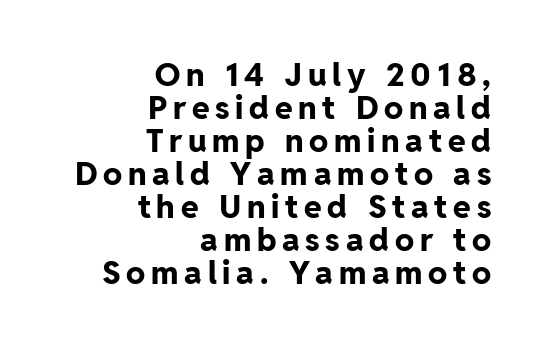
{"serif": "no", "italic": "no", "bold": "yes", "weight": "bold", "width": "normal", "stroke_contrast": "low", "x_height": "medium", "monospaced": "no", "underline": "no", "align": "right", "line_spacing": "tight", "line_spacing_ratio": 1.03, "glyph_px": 32}
